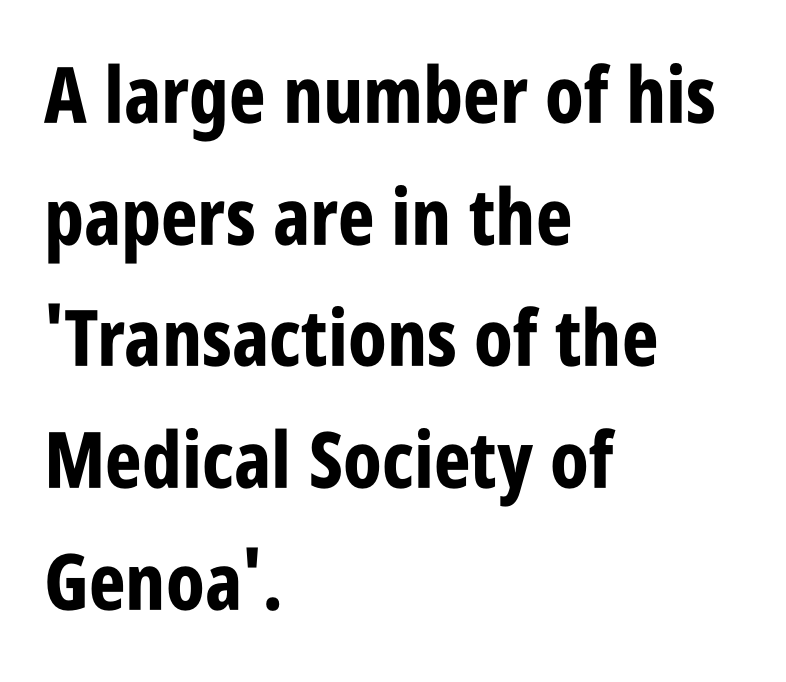
If you drew a line through each stem, it would be perfectly vertical. Compared with typical body copy, the letter spacing here is the same. The characters display no serif detailing; their extremities are plain. Anything drawn beneath the words? Only blank space. Horizontal alignment here is leftward, the default for most running prose.
